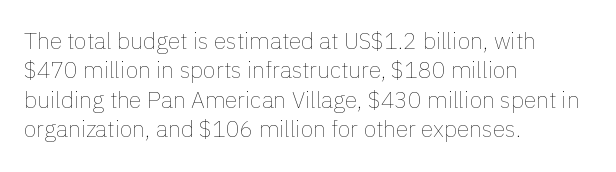
It's the straight-up-and-down kind of type. The face used here is rendered with its standard letterfit. The setting favours the left margin, as ordinary paragraphs usually do. This is not heavy type; no bold has been used. Interline gaps are of average width in this sample.
